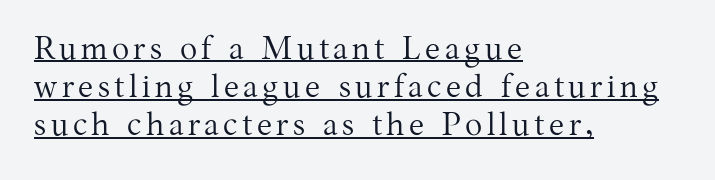
This is not heavy type; no bold has been used. Ascenders rise straight up at ninety degrees. Horizontal alignment here is leftward, the default for most running prose. Each letter keeps its own natural width here, so spacing adapts to shape. Unlike a clean sans, this face finishes its strokes with serifs. Is there an underline? Yes — a line sits under the letters.
